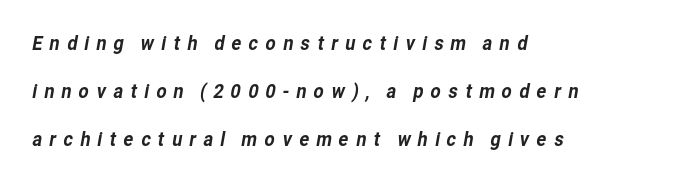
{"underline": "no", "align": "left", "line_spacing": "loose", "line_spacing_ratio": 2.39, "letter_spacing": "wide", "letter_spacing_em": 0.31, "glyph_px": 20}
